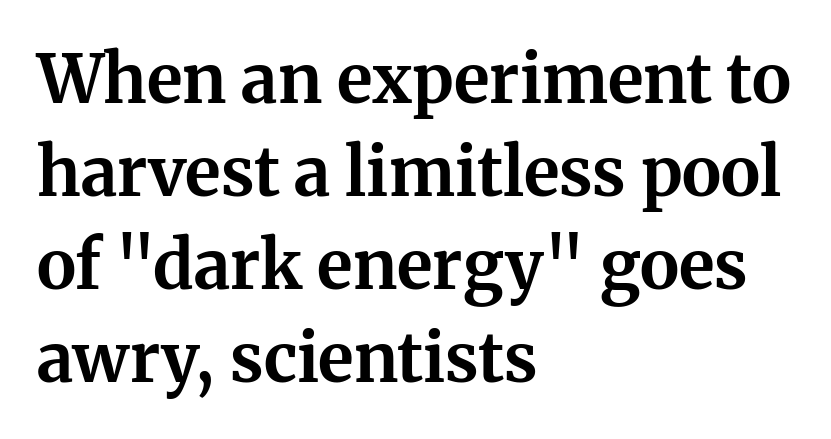
{"serif": "yes", "italic": "no", "bold": "yes", "weight": "bold", "width": "normal", "stroke_contrast": "medium", "x_height": "medium", "monospaced": "no", "underline": "no", "align": "left", "line_spacing": "normal", "line_spacing_ratio": 1.39, "letter_spacing": "normal", "letter_spacing_em": 0.0, "glyph_px": 67}
